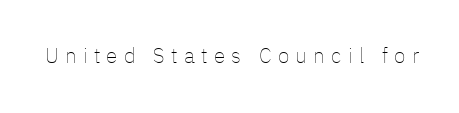
{"italic": "no", "bold": "no", "underline": "no", "letter_spacing": "wide", "letter_spacing_em": 0.3, "glyph_px": 21}
